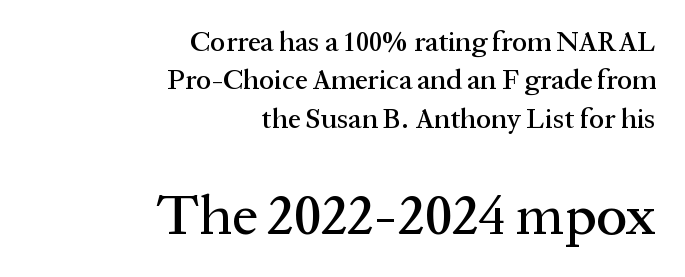
The tracking reads as untouched default to a designer's eye. This layout puts the modest block above and the oversized block below. Is this a fixed-width face? No — the glyphs have proportional, varying widths. Type style note: has serifs.
